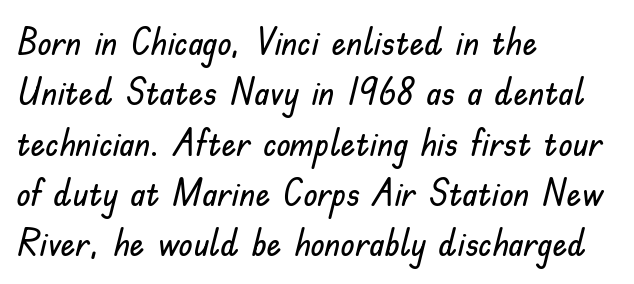
Each new line begins a customary step beneath the previous one. Nothing sits at the stroke ends, so this counts as sans-serif. Bare-footed words on every line. A typesetter would call this proportional, since set widths differ per character. The typesetter chose a ragged-right arrangement here.
